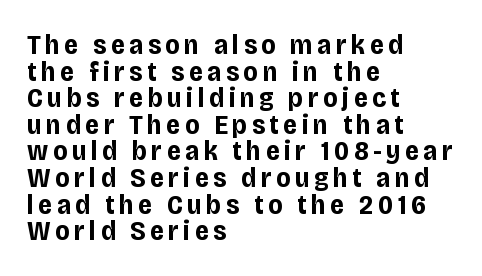
{"serif": "no", "italic": "no", "bold": "yes", "weight": "bold", "width": "condensed", "stroke_contrast": "low", "x_height": "large", "monospaced": "no", "underline": "no", "align": "left", "line_spacing": "tight", "line_spacing_ratio": 0.95, "glyph_px": 28}
